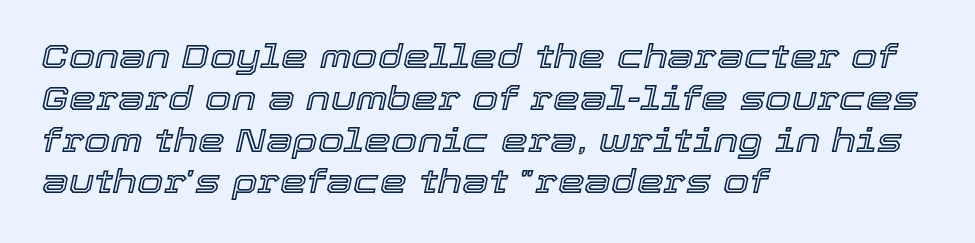
The image shows 34 px text type, italic (leaning right); set left-aligned, line spacing 1.23x, normal letter spacing, not underlined; a medium x-height.
